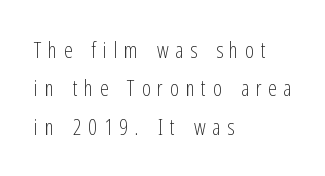
The typesetting does not lean heavy: it is not bold. Does the copy run flush right? No — it runs flush left. Honestly, the letter spacing is so wide it's the main thing you notice. Words float on clear page, feet unadorned.
